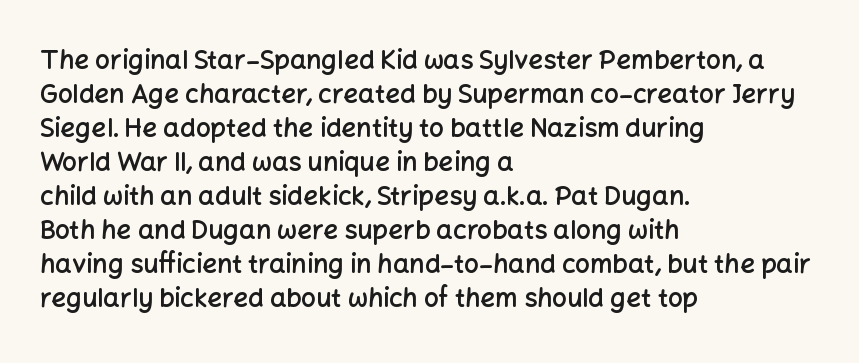
Each line starts at the same left margin while the right side varies. Short note: letters normally spaced. The passage shown is semibold, sitting just below true bold. Every stem runs plumb, perpendicular to the baseline.
